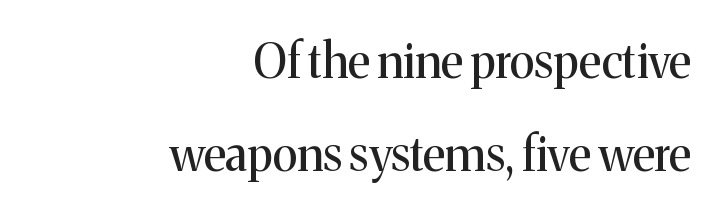
The image shows 47 px regular-weight serif type, upright; set right-aligned, loose line spacing (1.97x), normal letter spacing, not underlined; medium stroke contrast and a medium x-height.
